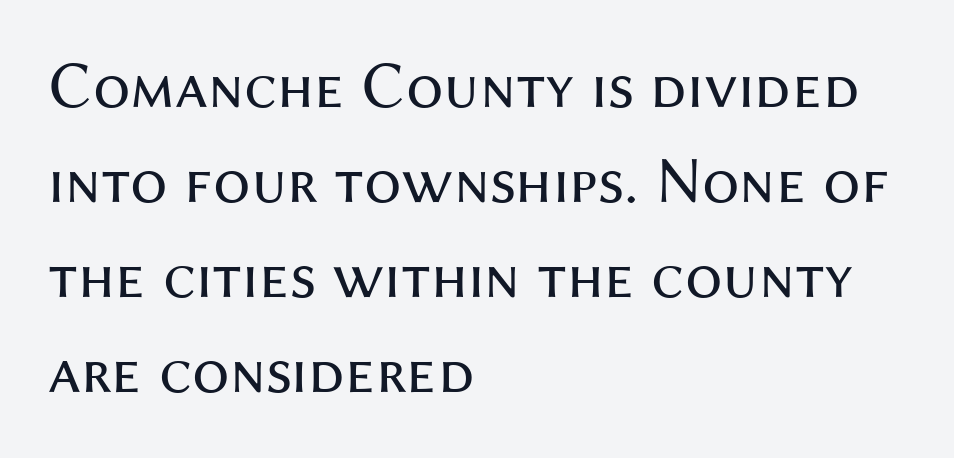
Q: Is the text bold? A: No.
Q: Is the text italic (slanted)? A: No, it is upright.
Q: Is the typeface a serif or a sans-serif typeface? A: Sans-serif.
Q: Is the text underlined? A: No.
Q: How is the paragraph aligned? A: Left-aligned.
Q: Is the spacing between letters normal or unusually wide? A: Normal.
Q: Is the spacing between lines tight, normal or loose? A: Normal.
Q: Width (condensed, normal, or wide)? A: Normal.
Q: Stroke contrast? A: Medium.
Q: x-height? A: Medium.
Q: Monospaced? A: No.
